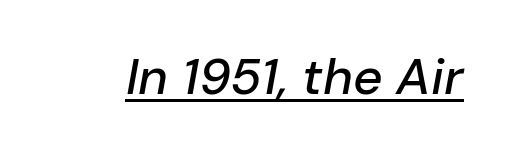
The image shows 51 px text type, italic (leaning right); set normal letter spacing, underlined; low stroke contrast and a medium x-height.
